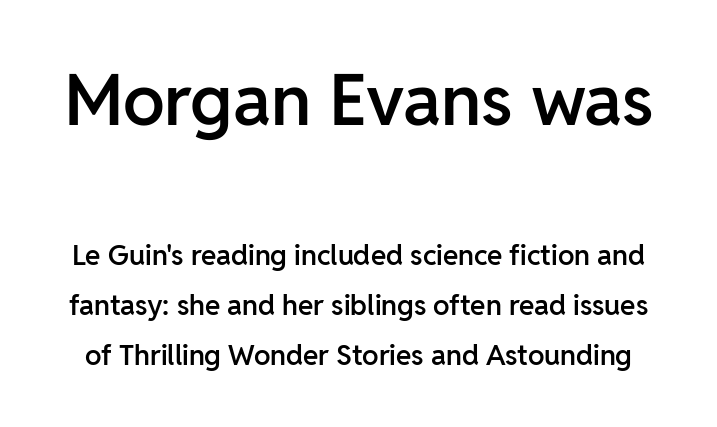
Q: Is the text bold? A: Semi-bold.
Q: Is the text italic (slanted)? A: No, it is upright.
Q: Is the typeface a serif or a sans-serif typeface? A: Sans-serif.
Q: Is the text underlined? A: No.
Q: Is the spacing between letters normal or unusually wide? A: Normal.
Q: Which block of text is set in a larger size, the first (top) or the second (bottom)? A: The first (top) one.
Q: Width (condensed, normal, or wide)? A: Normal.
Q: Stroke contrast? A: Low.
Q: x-height? A: Medium.
Q: Monospaced? A: No.
